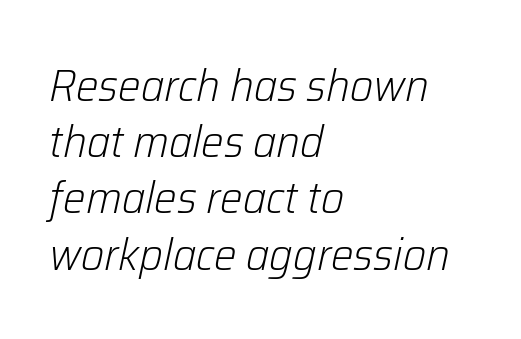
Q: Is the text bold? A: No.
Q: Is the text italic (slanted)? A: Yes, it leans right by about 12 degrees.
Q: Is the text underlined? A: No.
Q: How is the paragraph aligned? A: Left-aligned.
Q: Is the spacing between letters normal or unusually wide? A: Normal.
Q: Is the spacing between lines tight, normal or loose? A: Normal.
Q: Width (condensed, normal, or wide)? A: Normal.
Q: Stroke contrast? A: Low.
Q: x-height? A: Medium.
Q: Monospaced? A: No.
